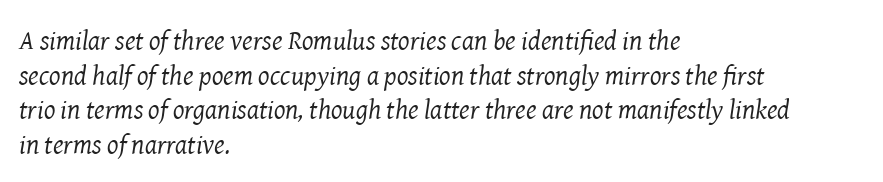
{"italic": "yes", "lean": "right", "slant_degrees": 8, "bold": "no", "underline": "no", "align": "left", "line_spacing": "normal", "line_spacing_ratio": 1.28, "letter_spacing": "normal", "letter_spacing_em": 0.0, "glyph_px": 27}
